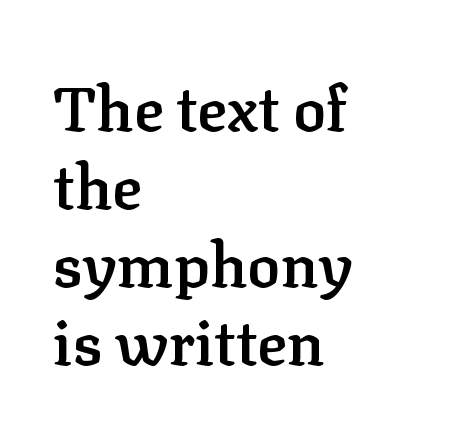
Baseline-to-baseline distance is the conventional proportion of letter height. The lettering holds an erect, upright posture throughout. What kind of face is this? One with serifs. These lines are rendered in a variable-pitch font.
